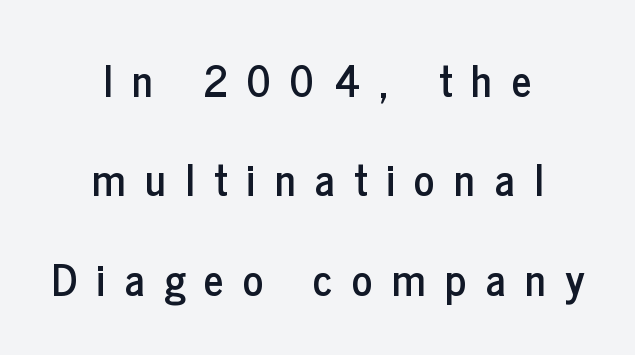
{"serif": "no", "italic": "no", "width": "condensed", "stroke_contrast": "low", "x_height": "medium", "monospaced": "no", "underline": "no", "align": "center", "line_spacing": "loose", "line_spacing_ratio": 2.31, "letter_spacing": "wide", "letter_spacing_em": 0.45, "glyph_px": 43}
